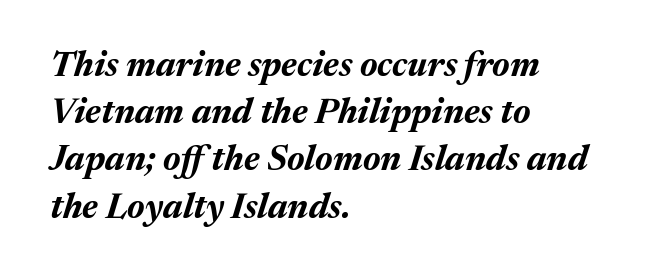
Q: Is the text bold? A: Yes.
Q: Is the text italic (slanted)? A: Yes, it leans right by about 17 degrees.
Q: Is the text underlined? A: No.
Q: How is the paragraph aligned? A: Left-aligned.
Q: Is the spacing between letters normal or unusually wide? A: Normal.
Q: Is the spacing between lines tight, normal or loose? A: Normal.
Q: Width (condensed, normal, or wide)? A: Normal.
Q: Stroke contrast? A: Medium.
Q: x-height? A: Medium.
Q: Monospaced? A: No.
